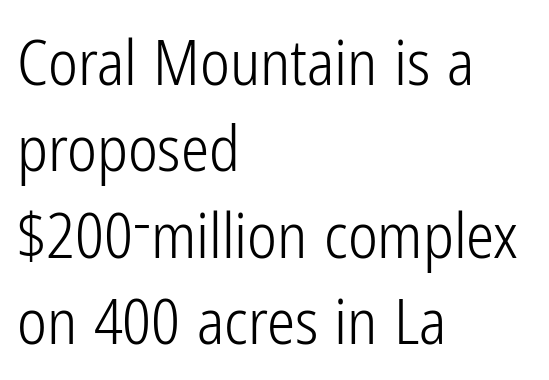
The image shows 63 px light, condensed sans-serif type, upright; set left-aligned, normal line spacing (1.37x), normal letter spacing, not underlined; low stroke contrast and a medium x-height.
